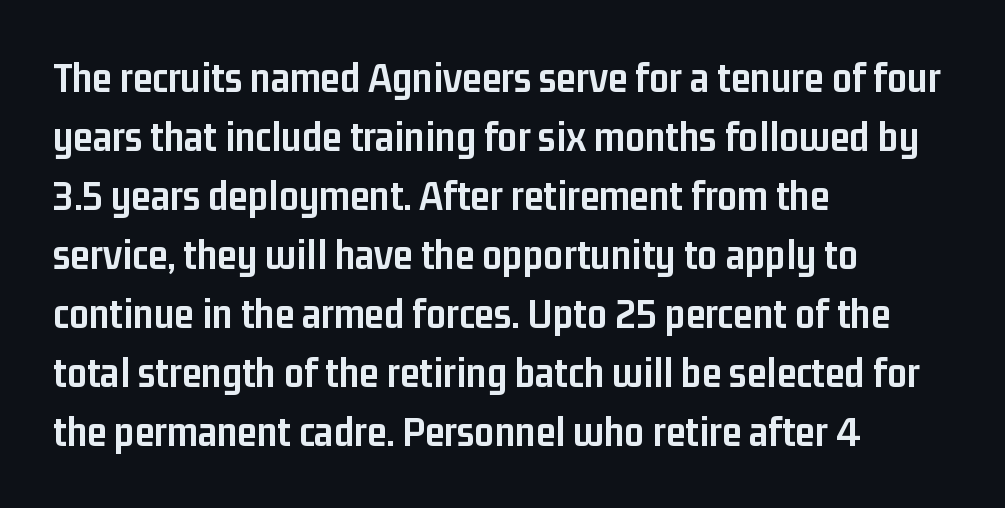
The image shows 44 px semibold, condensed sans-serif type, upright; set left-aligned, normal line spacing (1.34x), normal letter spacing, not underlined; low stroke contrast and a medium x-height.
